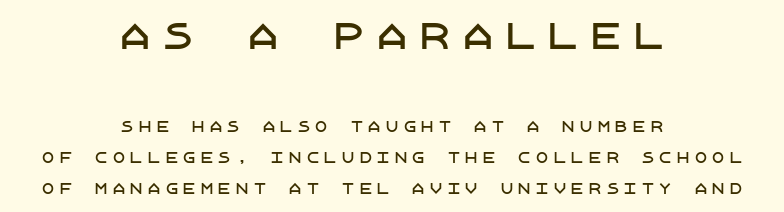
Two sizes are in play, and the larger belongs to the first block. What kind of face is this? One without serifs — a sans. Notice how the passage keeps no hard edge, just a central spine. A roman cut, with each character standing at attention. What's the leading like? Stretched, with rows far apart.
